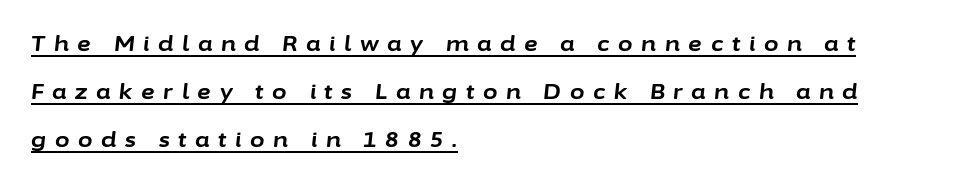
Teacher's note: observe the even left margin — that is flush-left alignment. Quick note: italic. Does extra space separate the letters? Yes, quite a lot of it. Does the leading feel generous? Absolutely, it's lavish.
